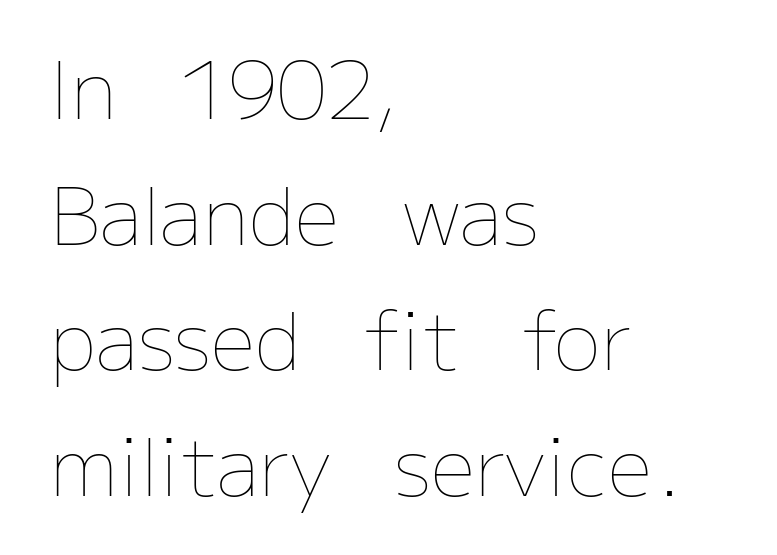
The image shows 79 px thin type, upright; set left-aligned, normal line spacing (1.59x), normal letter spacing, not underlined; low stroke contrast and a medium x-height.
